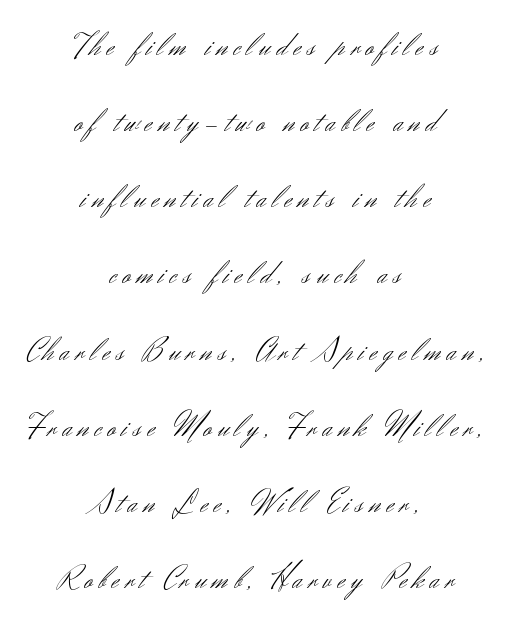
A typesetter would call this proportional, since set widths differ per character. These lines are composed in type without serifs. No extra ink here — the face is not bold.
